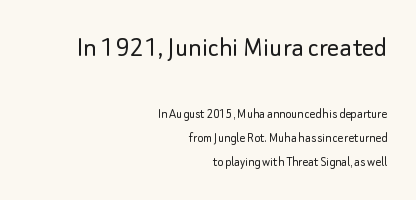
{"serif": "no", "italic": "no", "bold": "no", "weight": "light", "width": "normal", "stroke_contrast": "low", "x_height": "small", "monospaced": "no", "underline": "no", "align": "right", "line_spacing_ratio": 1.72, "letter_spacing": "normal", "letter_spacing_em": 0.0, "larger_block": "first", "size_ratio": 2.14, "glyph_px": 30}
